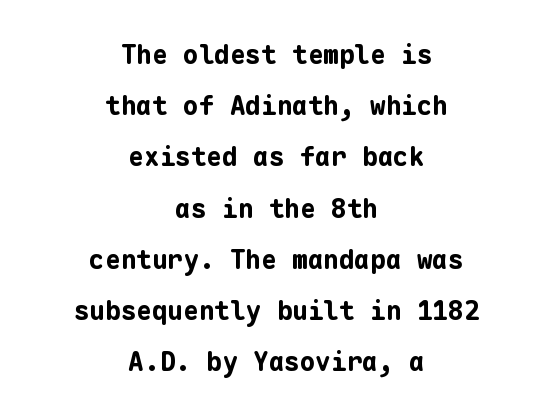
Rule under the text: the space is simply empty. Between one letter and the next there's only the usual sliver of space. Stroke thickness is high; the sample reads as a true bold. Italic? Not at all — the glyphs are vertical. If you folded the block vertically in half, each line would mirror itself in length. Airy leading.
